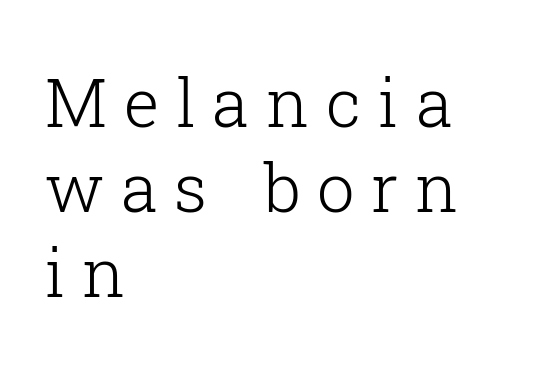
The image shows 67 px light serif type, upright; set left-aligned, normal line spacing (1.27x), unusually wide letter spacing (+0.25 em), not underlined; low stroke contrast and a medium x-height.
